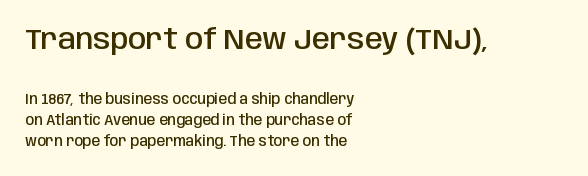
{"serif": "no", "italic": "no", "bold": "semi", "weight": "semibold", "width": "condensed", "stroke_contrast": "low", "x_height": "large", "monospaced": "no", "underline": "no", "align": "left", "line_spacing": "normal", "line_spacing_ratio": 1.51, "letter_spacing": "normal", "letter_spacing_em": 0.0, "larger_block": "first", "size_ratio": 2.07, "glyph_px": 29}
